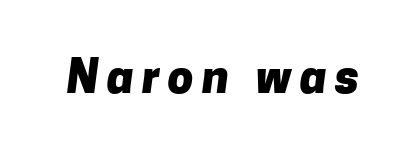
The image shows 46 px heavy sans-serif type; set not underlined; low stroke contrast and a medium x-height.
